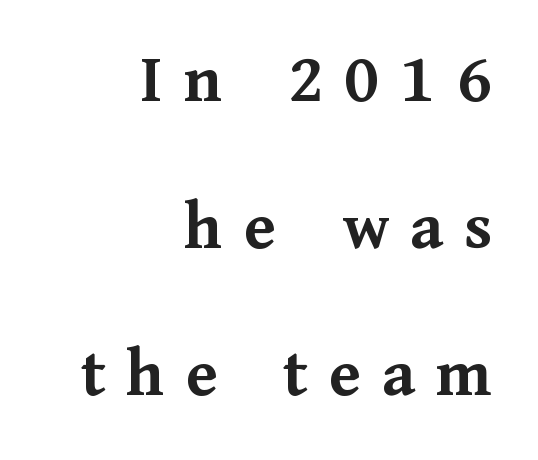
Leftover space on each line is placed entirely before the opening word. You'd pick this weight for a headline — it's a proper bold. The area under the type is left untouched. Observe the wide spacing: letters keep a clear distance from each other. Upright lettering throughout. The type family on display is of the serif kind.
